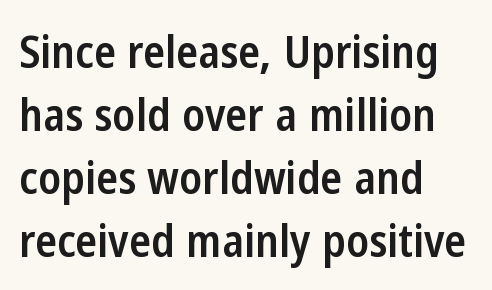
{"serif": "no", "italic": "no", "bold": "semi", "weight": "semibold", "width": "condensed", "stroke_contrast": "low", "x_height": "medium", "monospaced": "no", "underline": "no", "align": "left", "line_spacing": "normal", "line_spacing_ratio": 1.4, "letter_spacing": "normal", "letter_spacing_em": 0.0, "glyph_px": 45}
